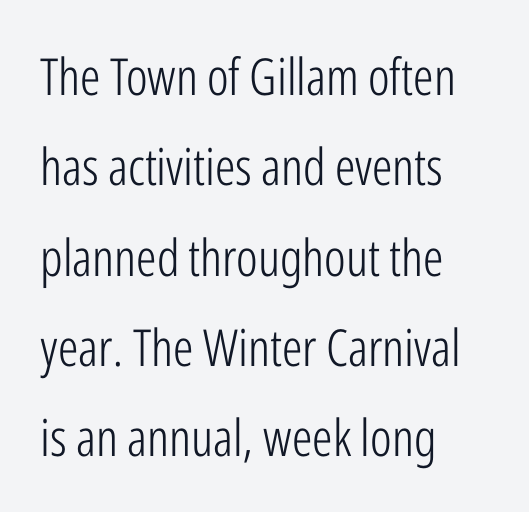
The image shows 51 px light, condensed sans-serif type, upright; set left-aligned, line spacing 1.77x, normal letter spacing, not underlined; low stroke contrast and a medium x-height.
